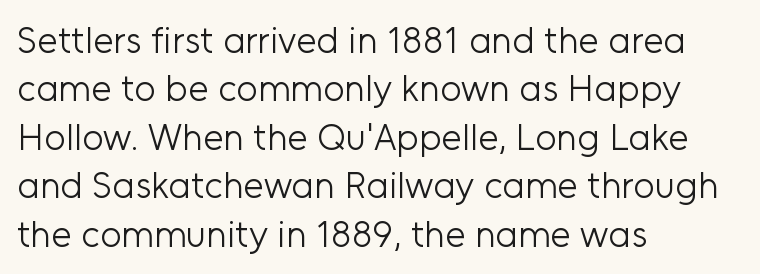
This is the regular roman posture of the typeface. Counters stay open thanks to moderate or lighter strokes. Anything drawn beneath the words? Only blank space. One-word summary of the alignment: left.
